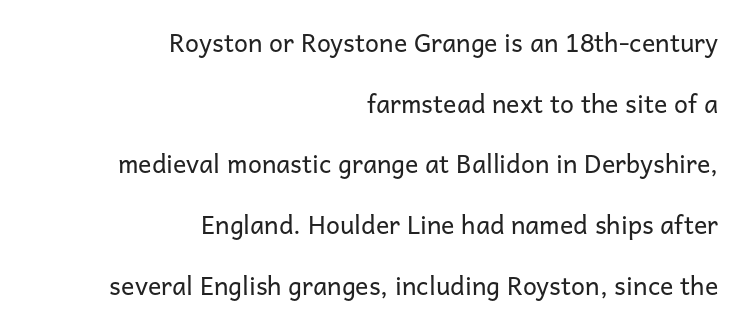
Quick note: interline space is abundant. A clean baseline with only descenders dipping below it. No extra tracking has been applied to these lines. Typeset ragged left — the right edge is the straight one. On a weight scale, this lands at 450 or below.
